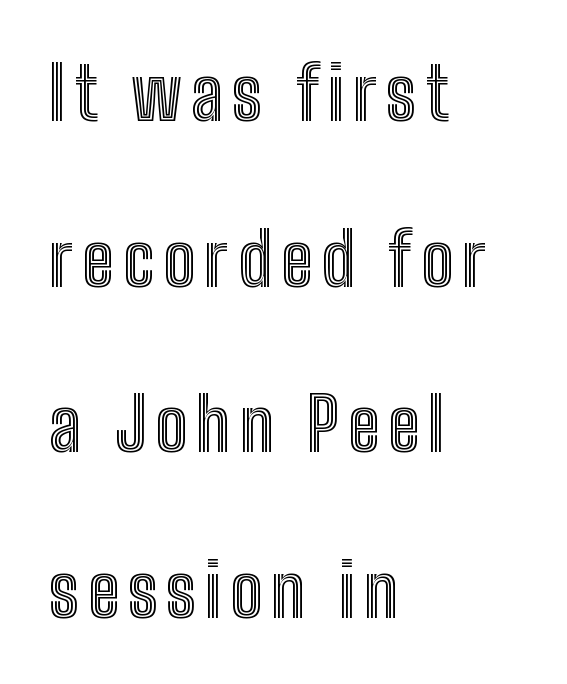
These lines stand farther apart than default settings would place them. Italic? Not at all — the glyphs are vertical. Horizontally, the lines are justified to the leading edge only. You could not count columns in this text — the font is proportionally spaced. Just letters on the line, the space beneath them empty.
